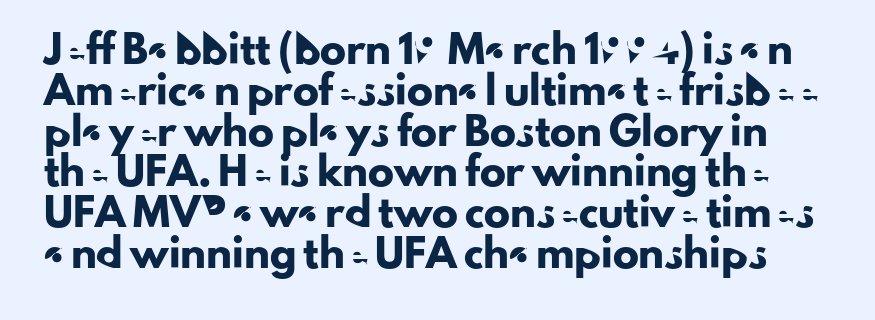
Underline: absent. This sample uses plain, unmodified letter spacing. The line-height multiplier appears to be the usual default. It's the straight-up-and-down kind of type.
